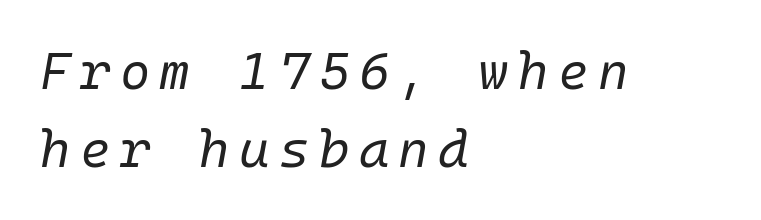
{"italic": "yes", "lean": "right", "slant_degrees": 10, "bold": "no", "weight": "regular", "width": "normal", "stroke_contrast": "low", "x_height": "medium", "underline": "no", "align": "left", "line_spacing": "normal", "line_spacing_ratio": 1.5, "glyph_px": 52}
